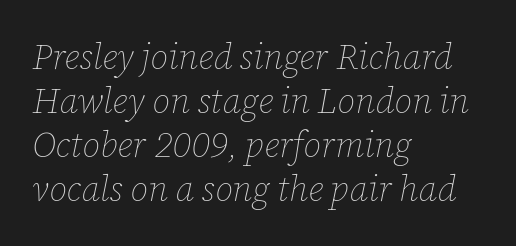
Tracking here is standard; glyphs follow each other at the usual distance. The letters advance in unequal steps, a hallmark of proportional type. The face looks like a standard text weight, possibly lighter. If you drew a ruler down the left edge, every line would touch it.
